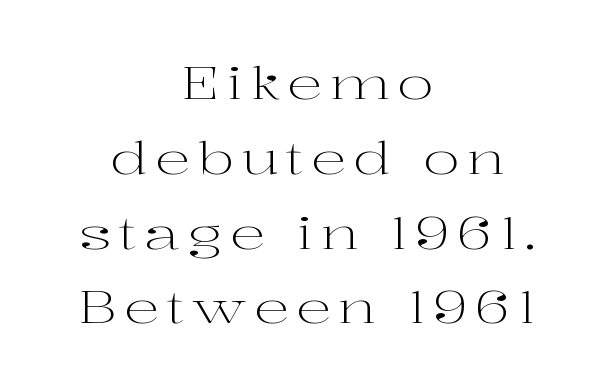
Q: Is the text bold? A: No.
Q: Is the text italic (slanted)? A: No, it is upright.
Q: Is the typeface a serif or a sans-serif typeface? A: Serif.
Q: Is the text underlined? A: No.
Q: How is the paragraph aligned? A: Centered.
Q: Is the spacing between lines tight, normal or loose? A: Normal.
Q: Width (condensed, normal, or wide)? A: Wide.
Q: Stroke contrast? A: High.
Q: x-height? A: Medium.
Q: Monospaced? A: No.
